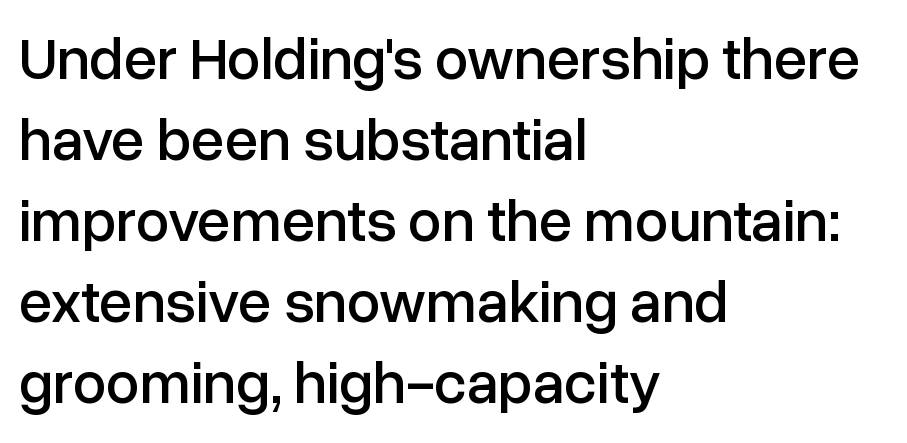
{"serif": "no", "italic": "no", "width": "normal", "stroke_contrast": "low", "x_height": "medium", "monospaced": "no", "underline": "no", "align": "left", "line_spacing": "normal", "line_spacing_ratio": 1.35, "letter_spacing": "normal", "letter_spacing_em": 0.0, "glyph_px": 60}
